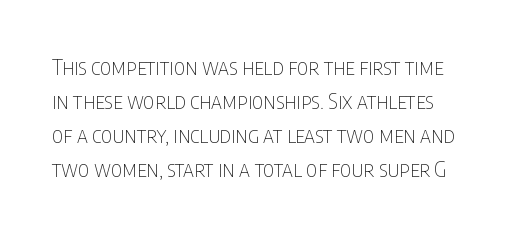
{"italic": "no", "bold": "no", "underline": "no", "line_spacing": "normal", "line_spacing_ratio": 1.55, "letter_spacing": "normal", "letter_spacing_em": 0.0, "glyph_px": 22}
